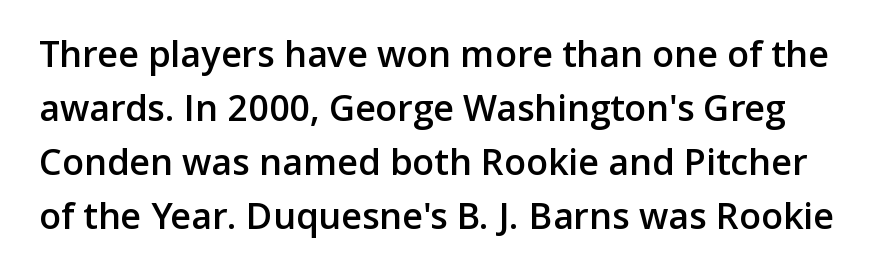
{"serif": "no", "italic": "no", "bold": "semi", "weight": "semibold", "width": "normal", "stroke_contrast": "low", "x_height": "medium", "monospaced": "no", "underline": "no", "line_spacing": "normal", "line_spacing_ratio": 1.5, "letter_spacing": "normal", "letter_spacing_em": 0.0, "glyph_px": 36}
